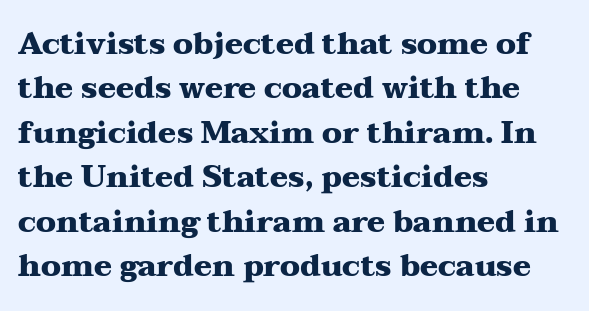
The image shows 30 px heavy, wide serif type, upright; set left-aligned, normal line spacing (1.48x), normal letter spacing, not underlined; medium stroke contrast and a medium x-height.
